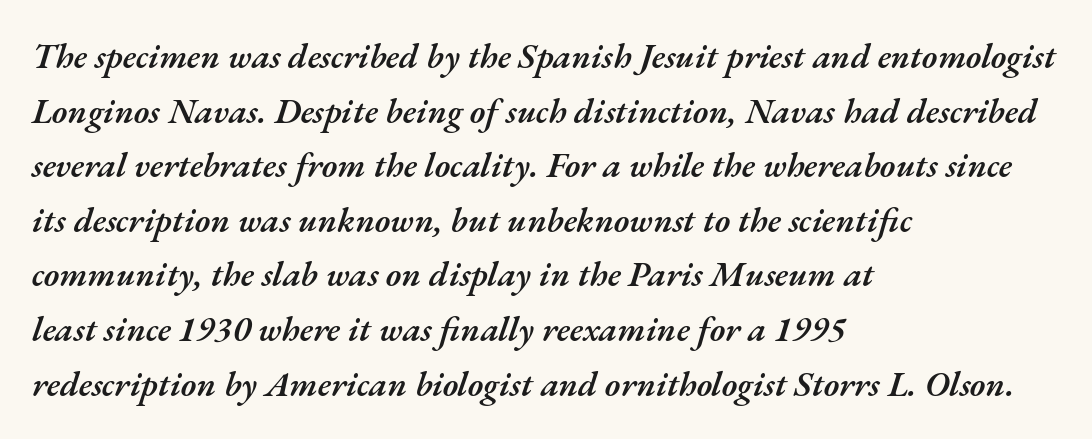
Each letter keeps its own natural width here, so spacing adapts to shape. Quick note: underline off. This block has exactly the height ordinary leading produces. Italic? Definitely — the glyphs are oblique. The letters sit at their default tracking, neither squeezed nor spread.
